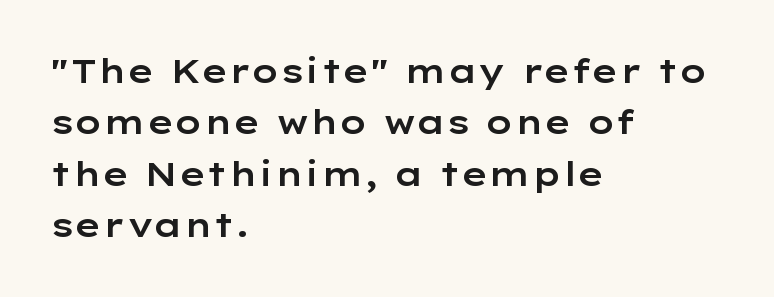
Q: Is the text italic (slanted)? A: No, it is upright.
Q: Is the typeface a serif or a sans-serif typeface? A: Sans-serif.
Q: Is the text underlined? A: No.
Q: How is the paragraph aligned? A: Left-aligned.
Q: Is the spacing between letters normal or unusually wide? A: Normal.
Q: Is the spacing between lines tight, normal or loose? A: Normal.
Q: Width (condensed, normal, or wide)? A: Wide.
Q: Stroke contrast? A: Low.
Q: x-height? A: Medium.
Q: Monospaced? A: No.
